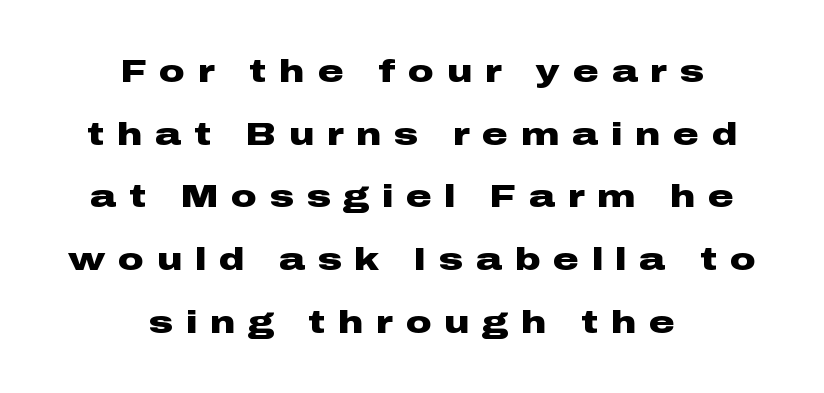
{"serif": "no", "italic": "no", "bold": "yes", "weight": "heavy", "width": "wide", "stroke_contrast": "low", "x_height": "medium", "monospaced": "no", "underline": "no", "align": "center", "line_spacing": "loose", "line_spacing_ratio": 1.96, "letter_spacing": "wide", "letter_spacing_em": 0.4, "glyph_px": 32}
